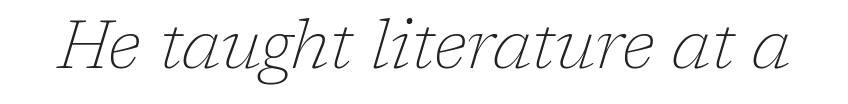
Q: Is the text bold? A: No.
Q: Is the text italic (slanted)? A: Yes, it leans right by about 17 degrees.
Q: Is the typeface a serif or a sans-serif typeface? A: Serif.
Q: Is the text underlined? A: No.
Q: Is the spacing between letters normal or unusually wide? A: Normal.
Q: Width (condensed, normal, or wide)? A: Normal.
Q: Stroke contrast? A: Low.
Q: x-height? A: Medium.
Q: Monospaced? A: No.
